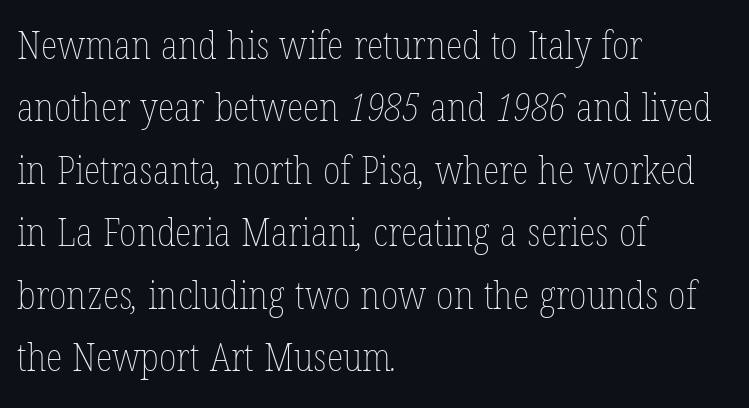
The image shows 39 px thin, condensed type; set left-aligned, normal line spacing (1.6x), normal letter spacing, not underlined; low stroke contrast and a medium x-height.
